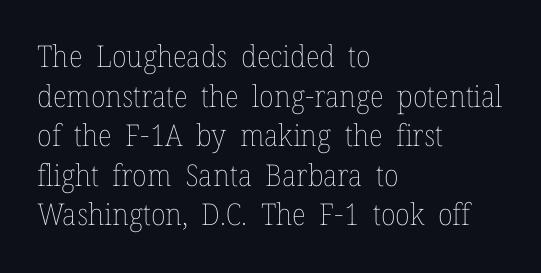
{"italic": "no", "bold": "no", "weight": "thin", "width": "normal", "stroke_contrast": "low", "x_height": "medium", "monospaced": "no", "underline": "no", "align": "left", "line_spacing": "normal", "line_spacing_ratio": 1.32, "letter_spacing": "normal", "letter_spacing_em": 0.0, "glyph_px": 30}
